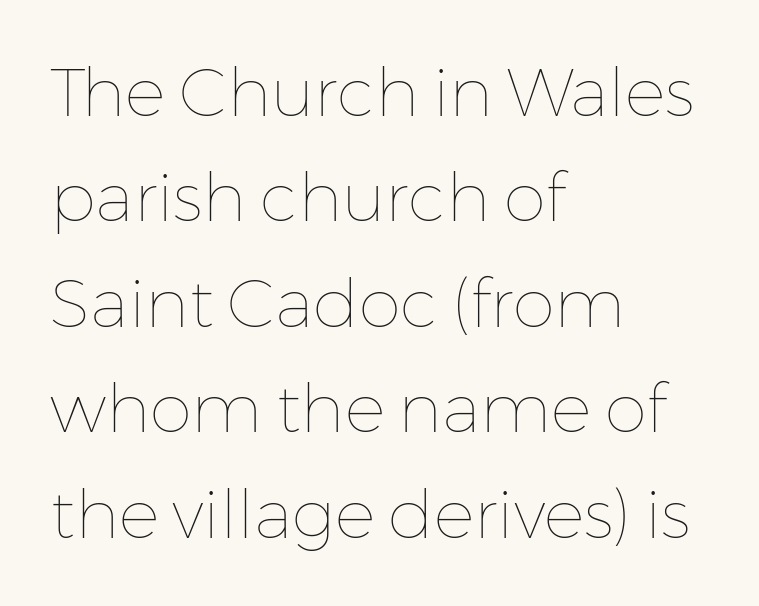
Q: Is the text bold? A: No.
Q: Is the text italic (slanted)? A: No, it is upright.
Q: Is the text underlined? A: No.
Q: How is the paragraph aligned? A: Left-aligned.
Q: Is the spacing between letters normal or unusually wide? A: Normal.
Q: Is the spacing between lines tight, normal or loose? A: Normal.
Q: Width (condensed, normal, or wide)? A: Normal.
Q: Stroke contrast? A: Low.
Q: x-height? A: Medium.
Q: Monospaced? A: No.
